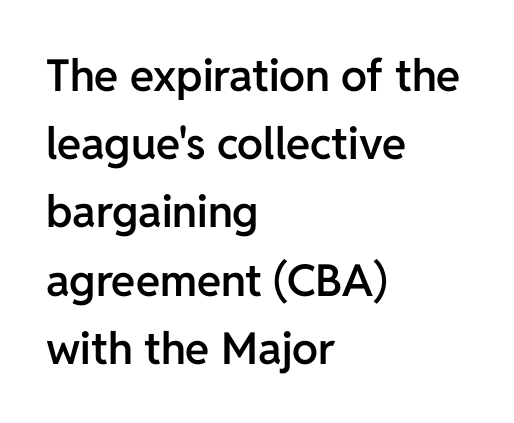
Check where the strokes stop: nothing finishes them off — pure sans. The face used here is proportionally spaced, like ordinary book or web type. Each glyph is drawn with semibold strokes, heavier than normal yet not fully bold. Nobody drew a line under any word here.
